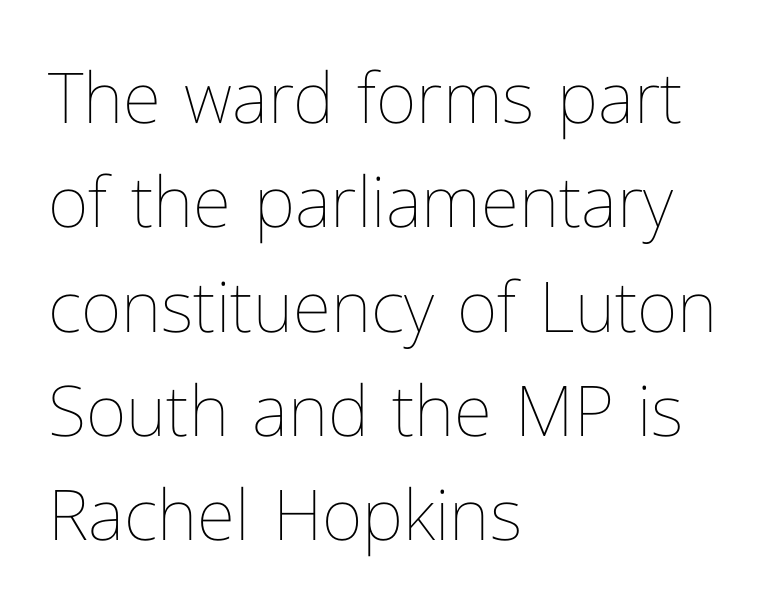
The image shows 70 px thin type, upright; set left-aligned, normal line spacing (1.49x), normal letter spacing, not underlined; low stroke contrast and a medium x-height.
